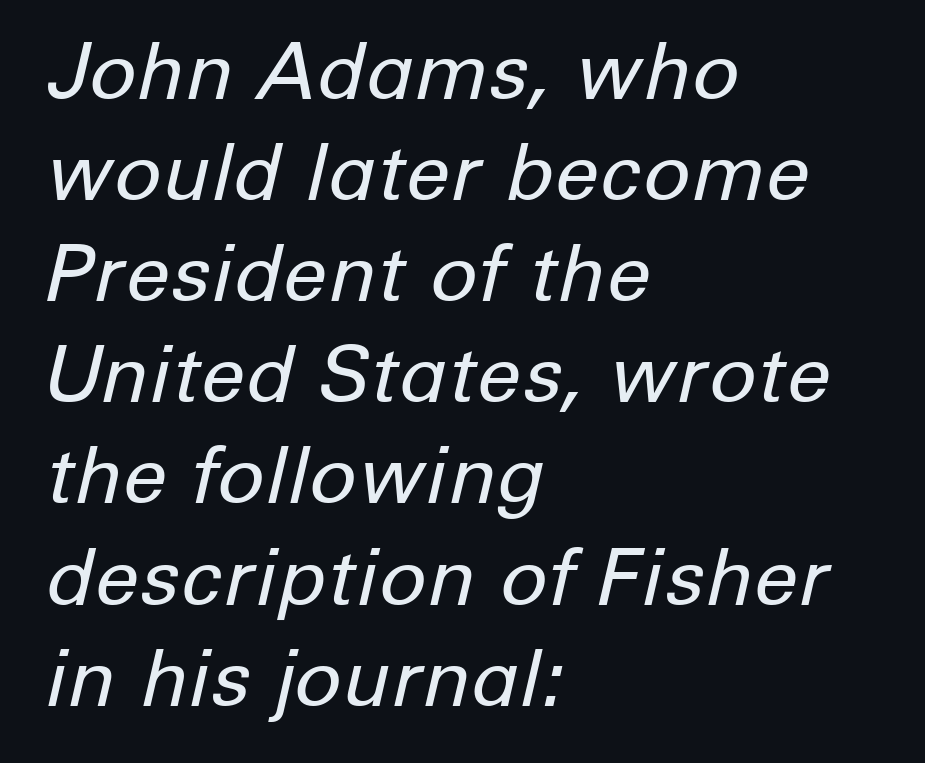
Q: Is the text bold? A: No.
Q: Is the text italic (slanted)? A: Yes, it leans right by about 12 degrees.
Q: Is the text underlined? A: No.
Q: How is the paragraph aligned? A: Left-aligned.
Q: Is the spacing between letters normal or unusually wide? A: Normal.
Q: Is the spacing between lines tight, normal or loose? A: Normal.
Q: Width (condensed, normal, or wide)? A: Normal.
Q: Stroke contrast? A: Low.
Q: x-height? A: Medium.
Q: Monospaced? A: No.
